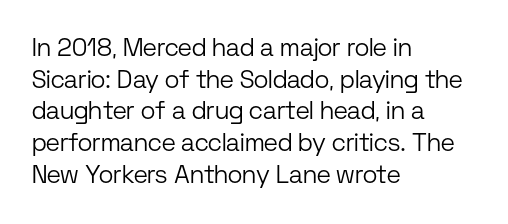
The image shows 25 px text type, upright; set left-aligned, normal line spacing (1.27x), normal letter spacing, not underlined.
